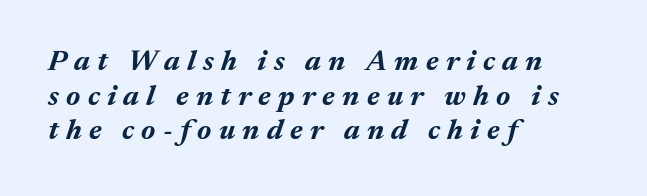
{"italic": "yes", "lean": "right", "slant_degrees": 17, "bold": "yes", "weight": "bold", "width": "normal", "stroke_contrast": "medium", "x_height": "medium", "monospaced": "no", "underline": "no", "align": "left", "line_spacing_ratio": 1.19, "letter_spacing": "wide", "letter_spacing_em": 0.25, "glyph_px": 29}
